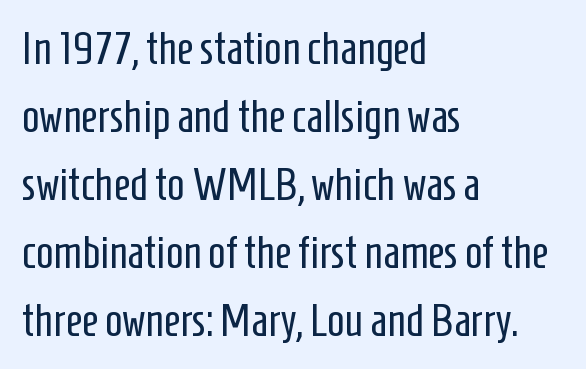
{"serif": "no", "italic": "no", "bold": "no", "weight": "regular", "width": "condensed", "stroke_contrast": "low", "x_height": "medium", "monospaced": "no", "underline": "no", "align": "left", "line_spacing": "normal", "line_spacing_ratio": 1.48, "letter_spacing": "normal", "letter_spacing_em": 0.0, "glyph_px": 46}
